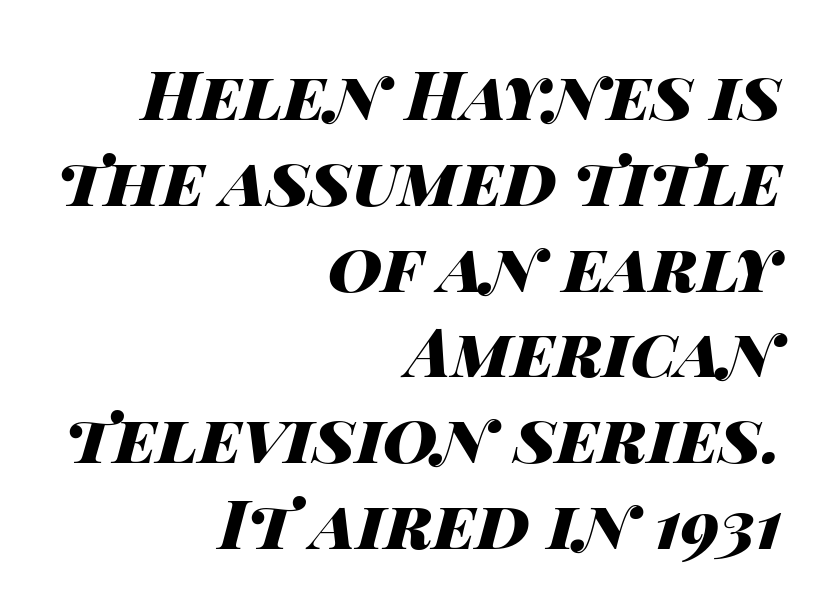
The image shows 67 px heavy, wide type, italic (leaning right); set right-aligned, normal line spacing (1.28x), normal letter spacing, not underlined; high stroke contrast and a large x-height.
